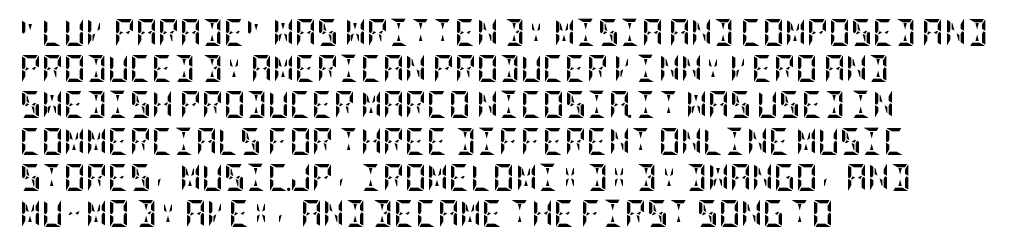
{"italic": "no", "bold": "yes", "underline": "no", "align": "left", "line_spacing": "normal", "line_spacing_ratio": 1.34, "letter_spacing": "normal", "letter_spacing_em": 0.0, "glyph_px": 27}
